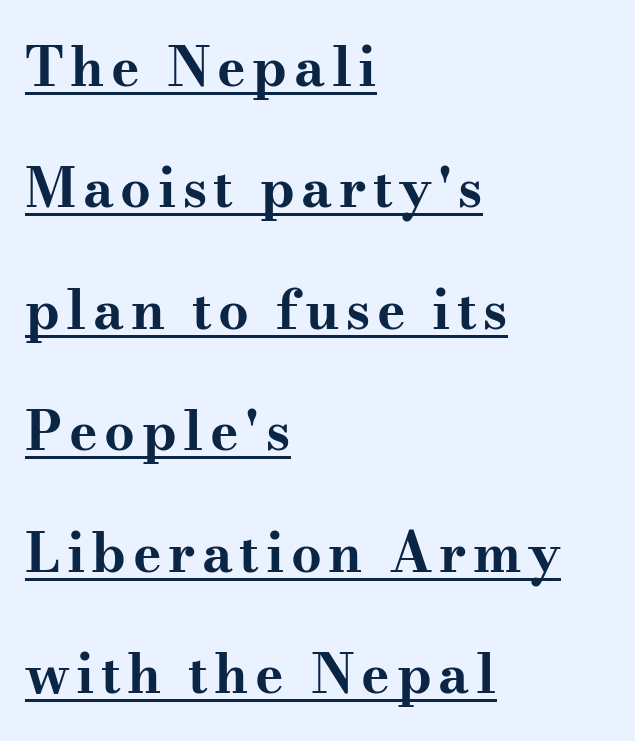
{"serif": "yes", "italic": "no", "bold": "yes", "weight": "bold", "width": "wide", "stroke_contrast": "medium", "x_height": "small", "monospaced": "no", "underline": "yes", "align": "left", "line_spacing": "loose", "line_spacing_ratio": 2.25, "glyph_px": 54}
